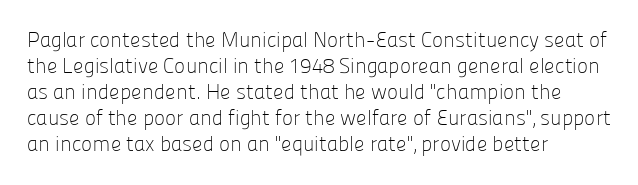
The image shows 21 px text type, upright; set left-aligned, line spacing 1.24x, normal letter spacing, not underlined.
